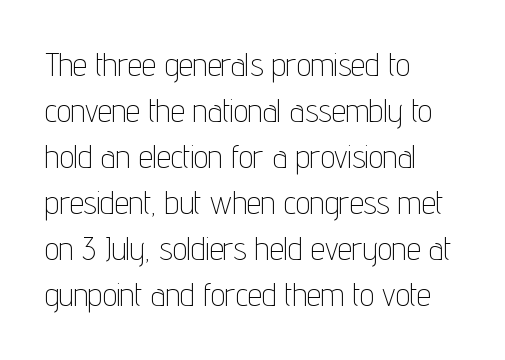
{"serif": "no", "italic": "no", "bold": "no", "weight": "thin", "width": "condensed", "stroke_contrast": "low", "x_height": "medium", "monospaced": "no", "underline": "no", "align": "left", "line_spacing": "normal", "line_spacing_ratio": 1.44, "letter_spacing": "normal", "letter_spacing_em": 0.0, "glyph_px": 32}
